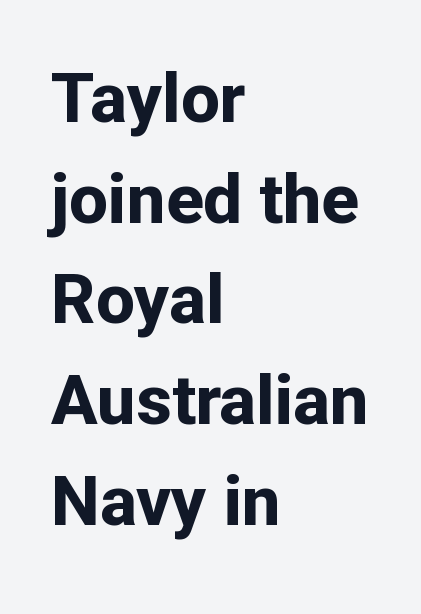
The image shows 69 px bold sans-serif type, upright; set left-aligned, normal line spacing (1.46x), normal letter spacing, not underlined; low stroke contrast and a medium x-height.
